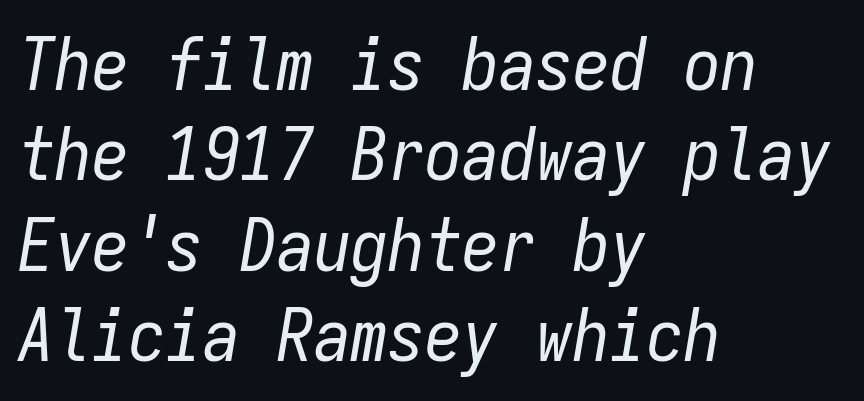
The whole block is typeset with a tilt. You could count columns in this text — the font is strictly monospaced. This sample uses plain, unmodified letter spacing. The space beneath each line is pristine and unruled.
